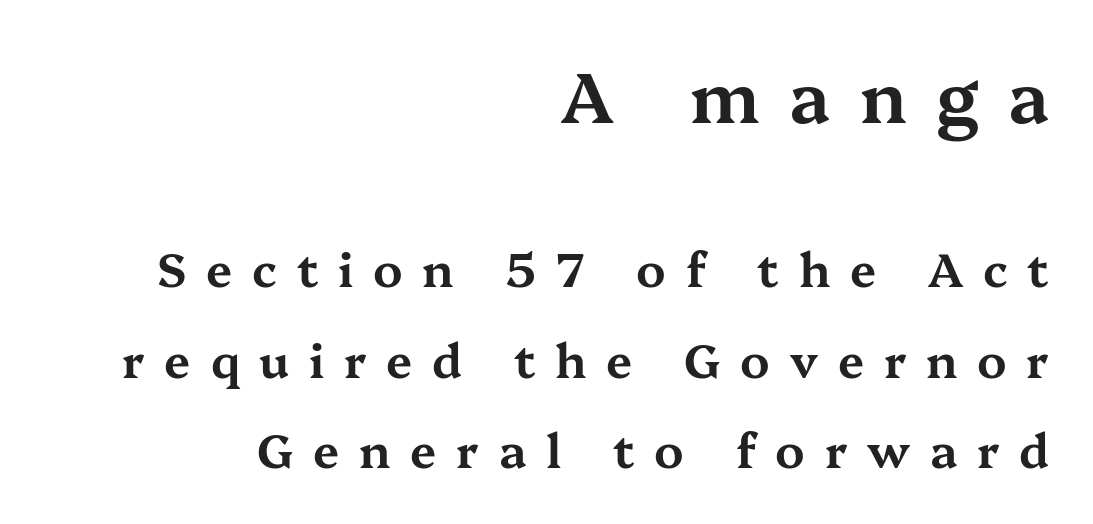
The image shows 70 px wide serif type, upright; set right-aligned, loose line spacing (1.92x), unusually wide letter spacing (+0.42 em), not underlined; the first (top) block is 1.49x larger; medium stroke contrast and a medium x-height.
